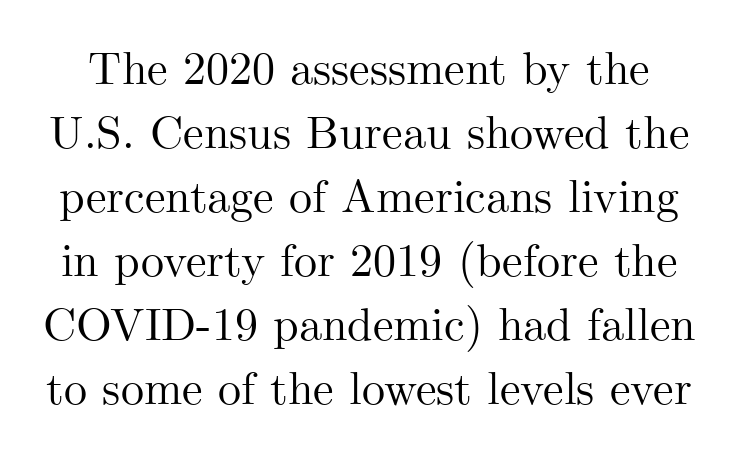
The image shows 46 px serif type, upright; set normal line spacing (1.39x), normal letter spacing, not underlined; medium stroke contrast and a small x-height.
